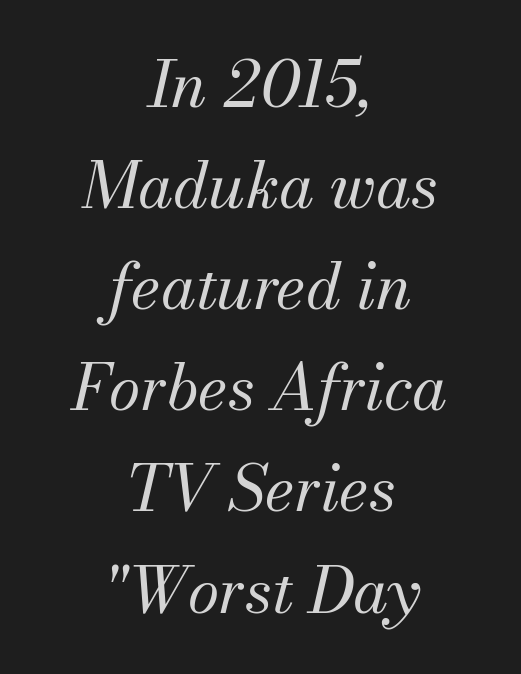
This rendering employs a face with finishing strokes, i.e., a serif. Letter spacing: default. Does the lettering tilt? It does — this is italic. Is this a heavy cut? Hardly; it is regular or lighter. The vertical gap from one line to the next is medium.
